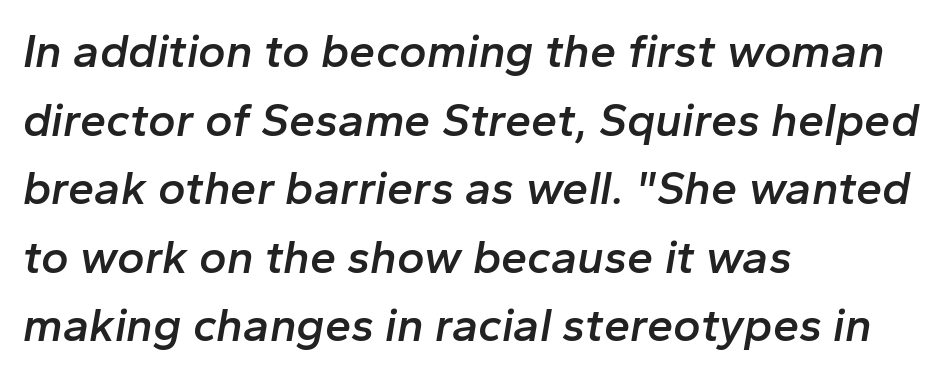
Q: Is the text bold? A: Semi-bold.
Q: Is the text italic (slanted)? A: Yes, it leans right by about 10 degrees.
Q: Is the text underlined? A: No.
Q: How is the paragraph aligned? A: Left-aligned.
Q: Is the spacing between letters normal or unusually wide? A: Normal.
Q: Is the spacing between lines tight, normal or loose? A: Normal.
Q: Width (condensed, normal, or wide)? A: Normal.
Q: Stroke contrast? A: Low.
Q: x-height? A: Medium.
Q: Monospaced? A: No.
